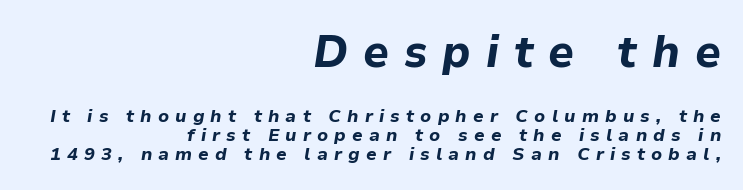
Q: Is the text bold? A: Yes.
Q: Is the text italic (slanted)? A: Yes, it leans right by about 9 degrees.
Q: Is the text underlined? A: No.
Q: How is the paragraph aligned? A: Right-aligned.
Q: Is the spacing between letters normal or unusually wide? A: Unusually wide.
Q: Is the spacing between lines tight, normal or loose? A: Tight.
Q: Which block of text is set in a larger size, the first (top) or the second (bottom)? A: The first (top) one.
Q: Width (condensed, normal, or wide)? A: Normal.
Q: Stroke contrast? A: Low.
Q: x-height? A: Medium.
Q: Monospaced? A: No.
